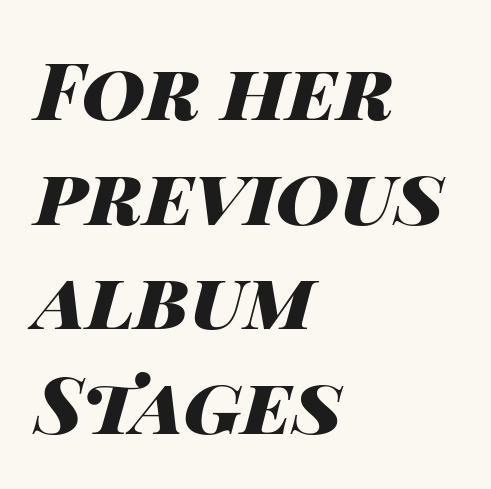
{"italic": "yes", "lean": "right", "slant_degrees": 14, "bold": "yes", "weight": "heavy", "width": "wide", "stroke_contrast": "high", "x_height": "large", "monospaced": "no", "underline": "no", "align": "left", "line_spacing": "normal", "line_spacing_ratio": 1.34, "letter_spacing": "normal", "letter_spacing_em": 0.0, "glyph_px": 78}
